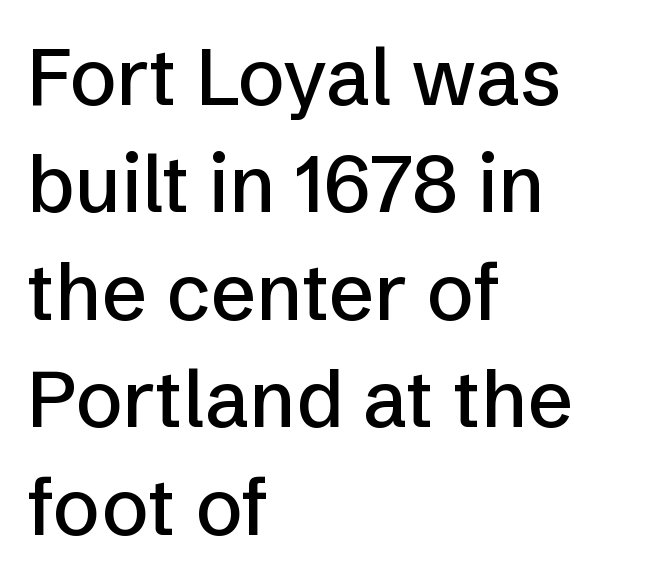
The image shows 79 px sans-serif type, upright; set left-aligned, normal line spacing (1.36x), normal letter spacing, not underlined; low stroke contrast and a medium x-height.
